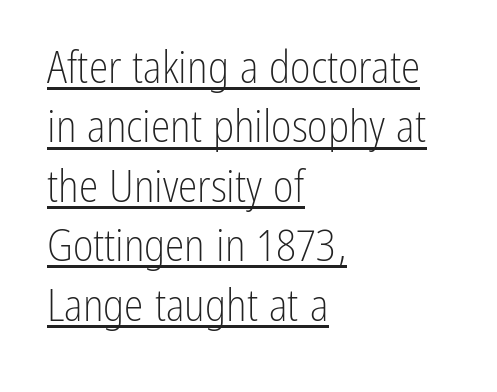
The glyphs in this specimen are sans serif. The passage shown is typed in a proportional face where columns would drift. Ascenders rise straight up at ninety degrees. The font is comparable to plain body text, perhaps lighter. Teacher's note: observe the even left margin — that is flush-left alignment. Observe the ordinary spacing: letters are neighbours, not strangers.
